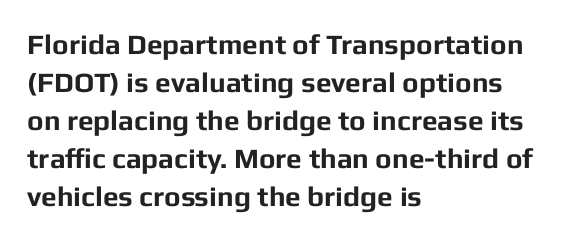
Q: Is the text bold? A: Yes.
Q: Is the text italic (slanted)? A: No, it is upright.
Q: Is the typeface a serif or a sans-serif typeface? A: Sans-serif.
Q: Is the text underlined? A: No.
Q: How is the paragraph aligned? A: Left-aligned.
Q: Is the spacing between letters normal or unusually wide? A: Normal.
Q: Is the spacing between lines tight, normal or loose? A: Normal.
Q: Width (condensed, normal, or wide)? A: Normal.
Q: Stroke contrast? A: Low.
Q: x-height? A: Medium.
Q: Monospaced? A: No.
